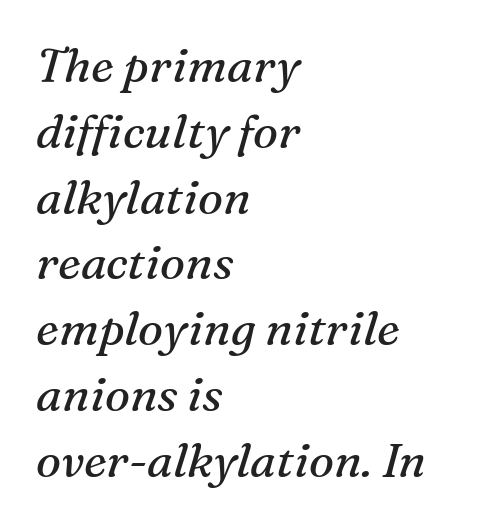
The image shows 47 px regular-weight serif type, italic (leaning right); set left-aligned, normal line spacing (1.4x), normal letter spacing, not underlined; medium stroke contrast and a medium x-height.
